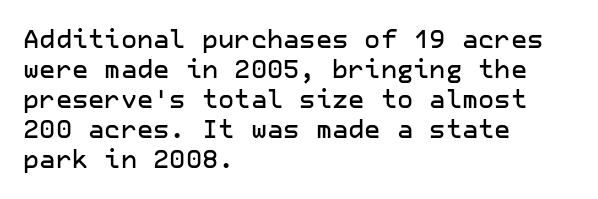
{"italic": "no", "underline": "no", "align": "left", "line_spacing_ratio": 1.2, "letter_spacing": "normal", "letter_spacing_em": 0.0, "glyph_px": 25}
